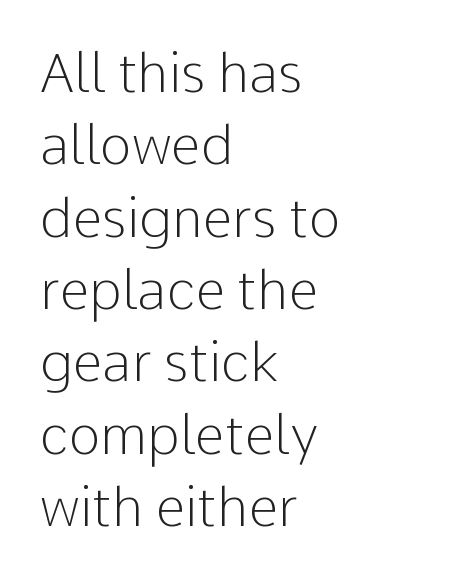
{"serif": "no", "italic": "no", "bold": "no", "weight": "light", "width": "normal", "stroke_contrast": "low", "x_height": "medium", "monospaced": "no", "underline": "no", "align": "left", "line_spacing": "normal", "line_spacing_ratio": 1.34, "letter_spacing": "normal", "letter_spacing_em": 0.0, "glyph_px": 54}
